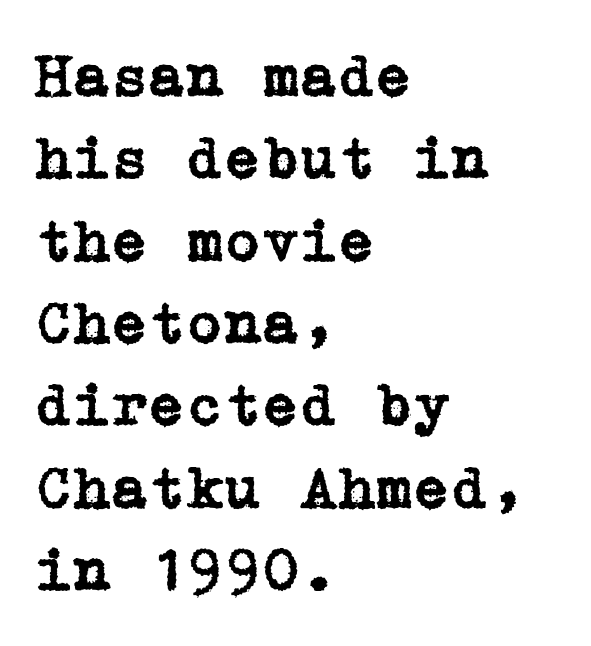
The image shows 61 px serif type, upright; set left-aligned, normal line spacing (1.35x), normal letter spacing, not underlined; low stroke contrast and a medium x-height.
